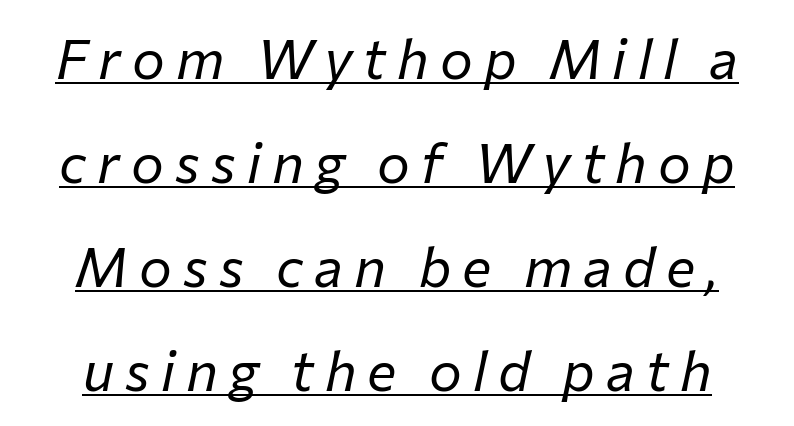
Yep, that's italic — everything's leaning. Here the glyphs are tracked loosely, breaking word shapes into spaced letters. Quick note: underline on. The rendering uses natural spacing where letterforms have individual widths.
